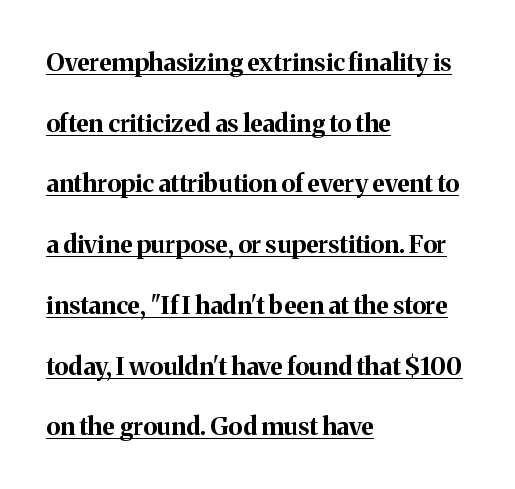
One glance says open: line gaps are wider than usual. In terms of letterspacing, this is plain default setting. Bold? Absolutely — the strokes are thick and heavy. The rendering anchors every line to the left-hand side.
